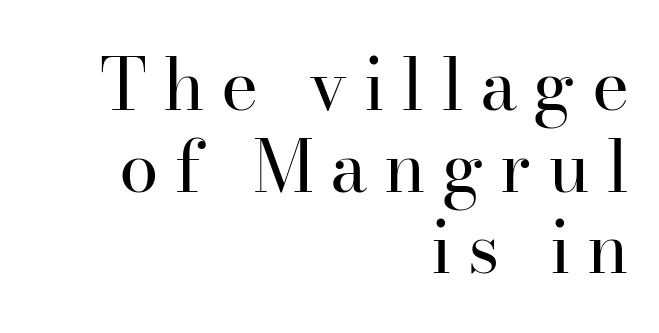
Posture: straight, roman, zero tilt. These glyphs show unthickened strokes, regular width or finer. Short note: letters widely spaced. The vertical gap from one line to the next is small. Anything drawn beneath the words? Only blank space. The rendering shows small feet on the letterforms — a serif design.
